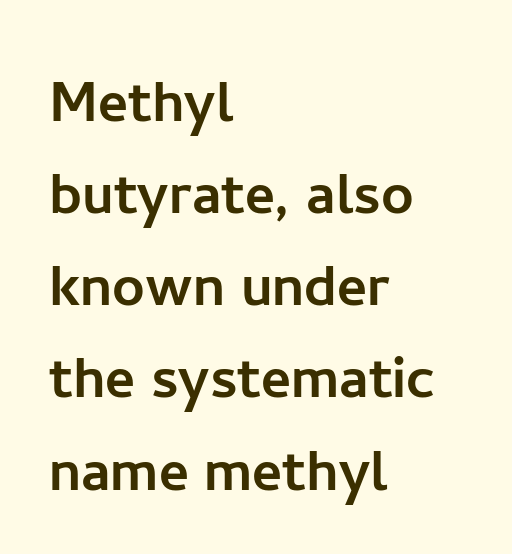
These lines are rendered in a variable-pitch font. Observe the ordinary spacing: letters are neighbours, not strangers. Posture: upright roman. The rows are spaced the way most documents space them.
